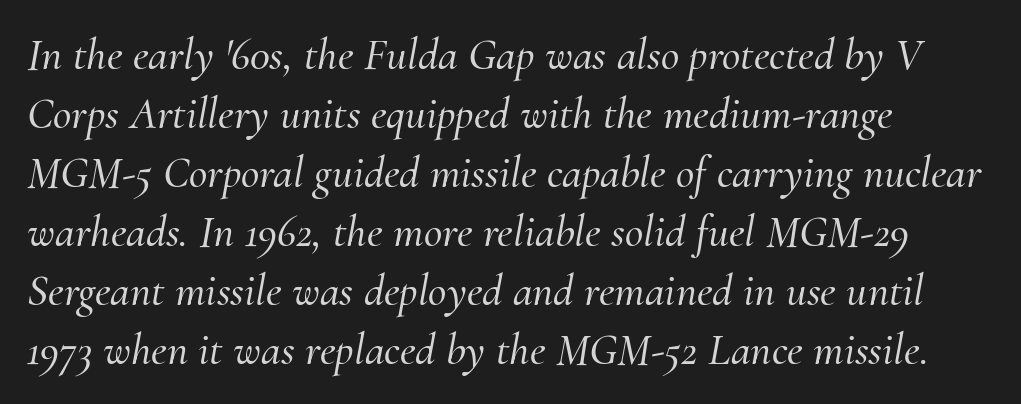
{"serif": "yes", "italic": "yes", "lean": "right", "slant_degrees": 10, "width": "normal", "stroke_contrast": "medium", "x_height": "small", "monospaced": "no", "underline": "no", "align": "left", "line_spacing": "normal", "line_spacing_ratio": 1.31, "letter_spacing": "normal", "letter_spacing_em": 0.0, "glyph_px": 45}
